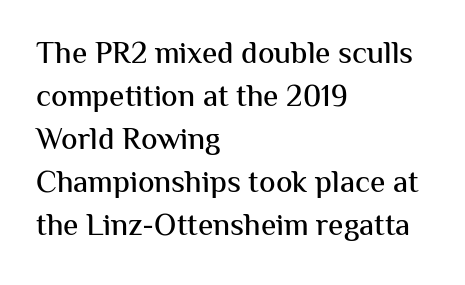
The image shows 31 px sans-serif type, upright; set left-aligned, normal line spacing (1.39x), normal letter spacing, not underlined; medium stroke contrast and a medium x-height.
